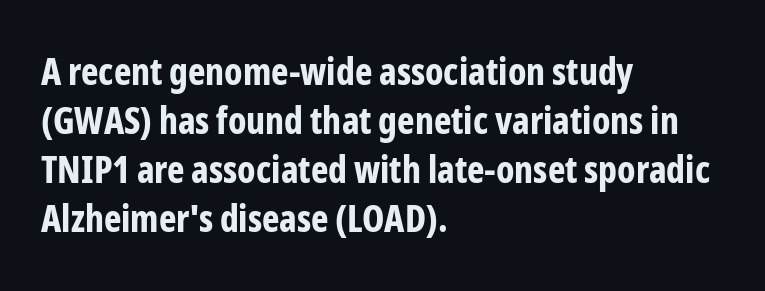
The image shows 37 px bold, condensed sans-serif type, upright; set left-aligned, normal line spacing (1.32x), normal letter spacing, not underlined; low stroke contrast and a medium x-height.
